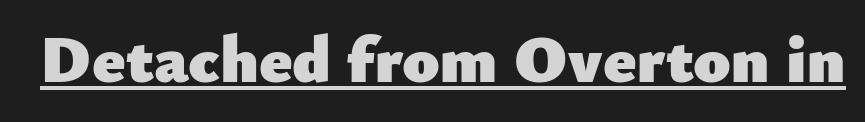
The image shows 67 px heavy sans-serif type, upright; set normal letter spacing, underlined; low stroke contrast and a small x-height.
